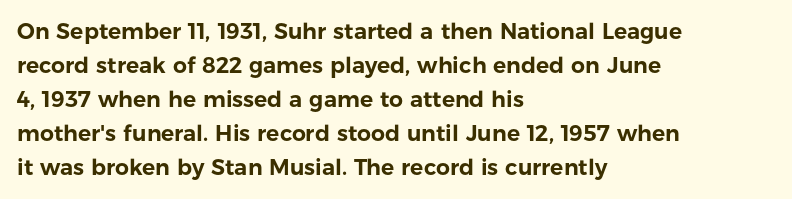
Q: Is the text italic (slanted)? A: No, it is upright.
Q: Is the text underlined? A: No.
Q: How is the paragraph aligned? A: Left-aligned.
Q: Is the spacing between letters normal or unusually wide? A: Normal.
Q: Is the spacing between lines tight, normal or loose? A: Normal.
